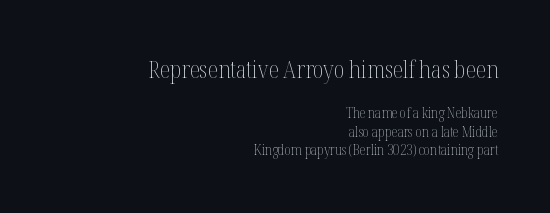
The image shows 24 px text type, upright; set right-aligned, normal line spacing (1.33x), normal letter spacing, not underlined; the first (top) block is 1.71x larger.
